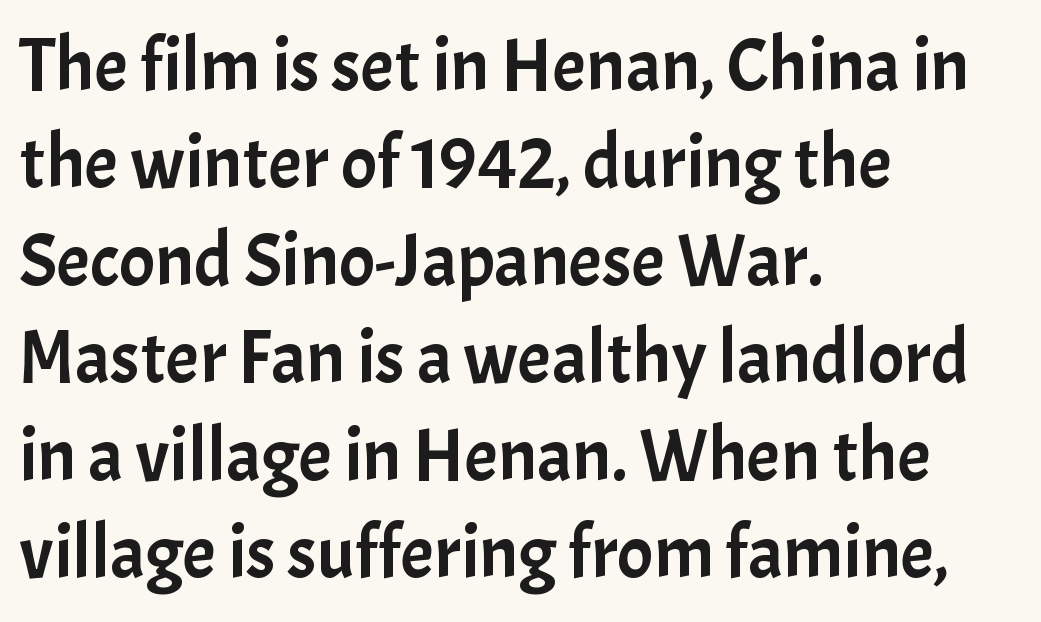
Q: Is the text italic (slanted)? A: No, it is upright.
Q: Is the typeface a serif or a sans-serif typeface? A: Sans-serif.
Q: Is the text underlined? A: No.
Q: How is the paragraph aligned? A: Left-aligned.
Q: Is the spacing between letters normal or unusually wide? A: Normal.
Q: Is the spacing between lines tight, normal or loose? A: Normal.
Q: Width (condensed, normal, or wide)? A: Normal.
Q: Stroke contrast? A: Low.
Q: x-height? A: Medium.
Q: Monospaced? A: No.
